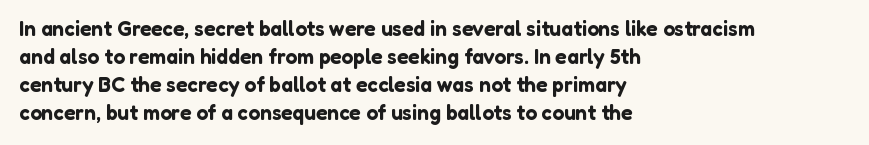
{"italic": "no", "underline": "no", "align": "left", "line_spacing": "normal", "line_spacing_ratio": 1.34, "letter_spacing": "normal", "letter_spacing_em": 0.0, "glyph_px": 21}
